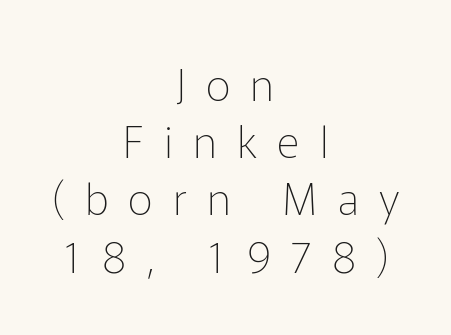
{"serif": "no", "italic": "no", "bold": "no", "weight": "thin", "width": "normal", "stroke_contrast": "low", "x_height": "medium", "monospaced": "no", "underline": "no", "align": "center", "line_spacing": "normal", "line_spacing_ratio": 1.3, "letter_spacing": "wide", "letter_spacing_em": 0.46, "glyph_px": 44}
